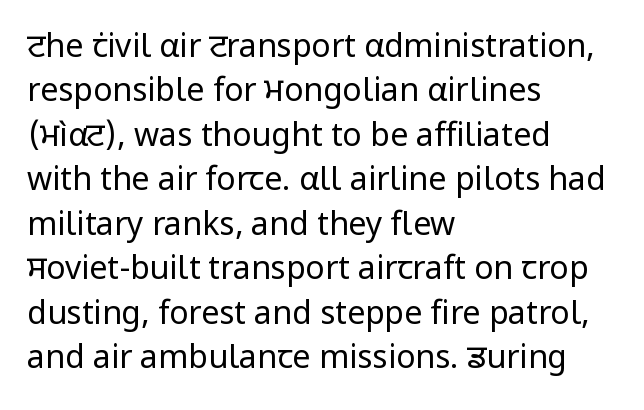
{"serif": "no", "italic": "no", "bold": "no", "weight": "regular", "width": "normal", "stroke_contrast": "low", "x_height": "medium", "monospaced": "no", "underline": "no", "align": "left", "line_spacing": "normal", "line_spacing_ratio": 1.39, "letter_spacing": "normal", "letter_spacing_em": 0.0, "glyph_px": 32}
